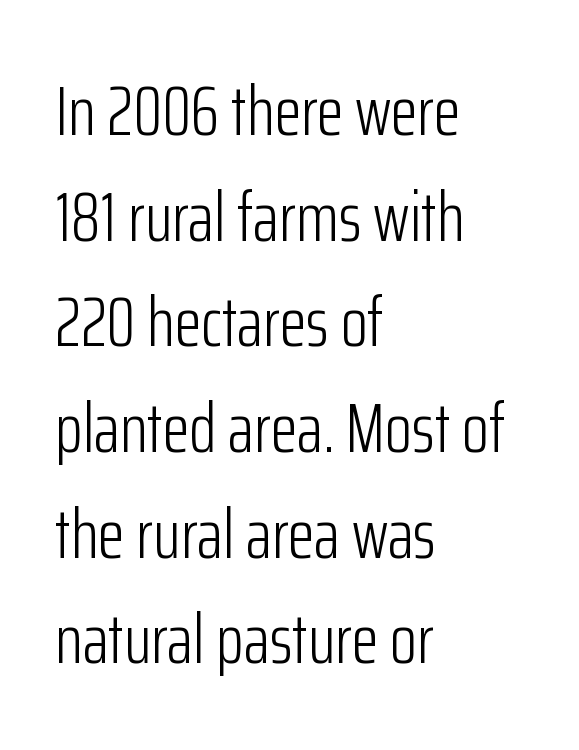
The image shows 70 px light, condensed sans-serif type, upright; set left-aligned, normal line spacing (1.51x), normal letter spacing, not underlined; low stroke contrast and a medium x-height.
